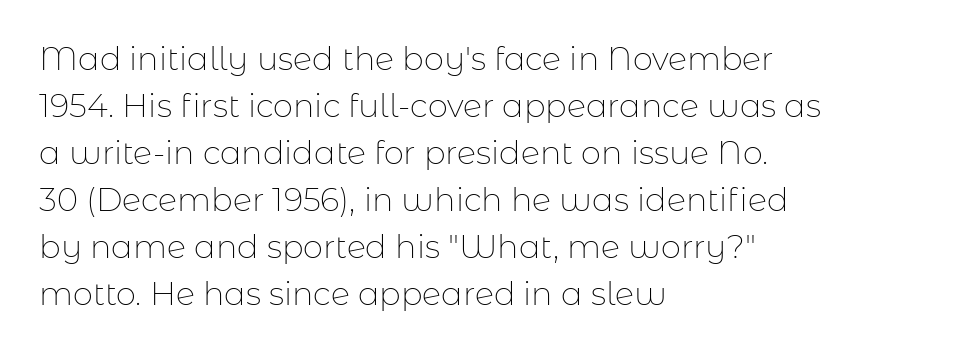
Q: Is the text bold? A: No.
Q: Is the text italic (slanted)? A: No, it is upright.
Q: Is the typeface a serif or a sans-serif typeface? A: Sans-serif.
Q: Is the text underlined? A: No.
Q: How is the paragraph aligned? A: Left-aligned.
Q: Is the spacing between letters normal or unusually wide? A: Normal.
Q: Is the spacing between lines tight, normal or loose? A: Normal.
Q: Width (condensed, normal, or wide)? A: Normal.
Q: Stroke contrast? A: Low.
Q: x-height? A: Medium.
Q: Monospaced? A: No.
